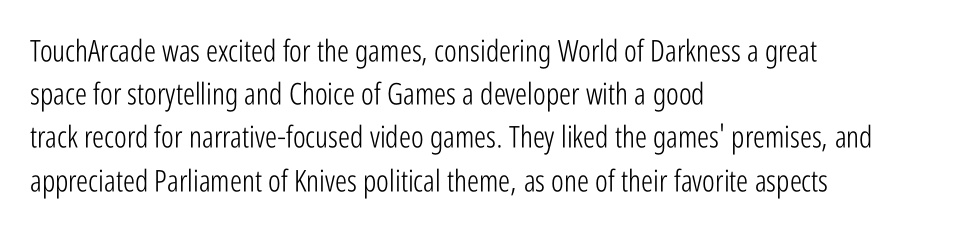
{"serif": "no", "italic": "no", "bold": "no", "weight": "light", "width": "condensed", "stroke_contrast": "low", "x_height": "medium", "monospaced": "no", "underline": "no", "align": "left", "line_spacing": "normal", "line_spacing_ratio": 1.44, "letter_spacing": "normal", "letter_spacing_em": 0.0, "glyph_px": 30}
